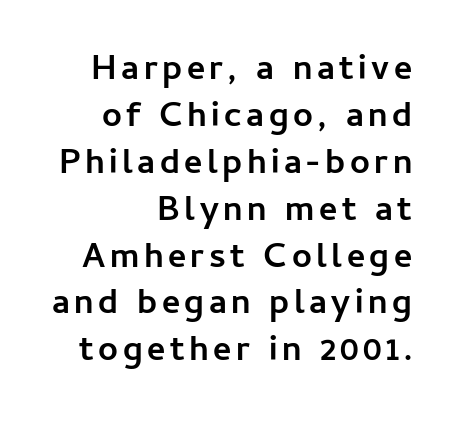
The image shows 35 px semibold sans-serif type, upright; set right-aligned, normal line spacing (1.34x), not underlined; low stroke contrast and a medium x-height.
